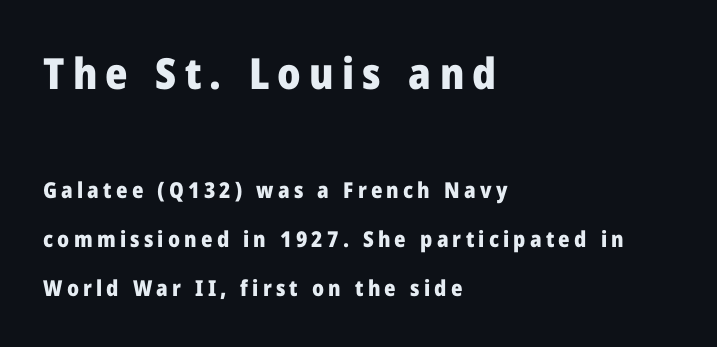
Type style note: lacks serifs. The baseline area is clear. Characters remain perfectly vertical along every line. The passage shown begins with its larger block and ends with its smaller one.
